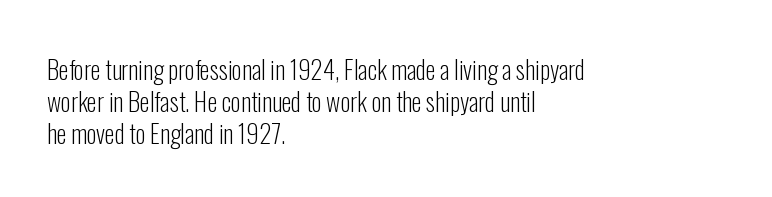
The image shows 25 px text type, upright; set left-aligned, normal line spacing (1.28x), normal letter spacing, not underlined.
